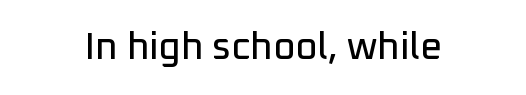
The string is rendered with underlining switched off. Is this a sans? Yes — the strokes have no serifs. Character widths vary here, with narrow letters taking less room than wide ones. Posture: vertical. These lines keep a tight, regular rhythm from letter to letter.
